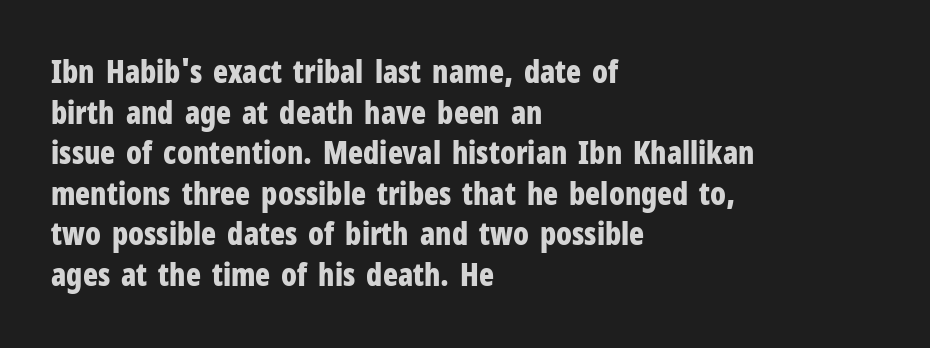
Q: Is the text bold? A: Yes.
Q: Is the text italic (slanted)? A: No, it is upright.
Q: Is the typeface a serif or a sans-serif typeface? A: Sans-serif.
Q: Is the text underlined? A: No.
Q: How is the paragraph aligned? A: Left-aligned.
Q: Is the spacing between letters normal or unusually wide? A: Normal.
Q: Is the spacing between lines tight, normal or loose? A: Normal.
Q: Width (condensed, normal, or wide)? A: Condensed.
Q: Stroke contrast? A: Low.
Q: x-height? A: Medium.
Q: Monospaced? A: No.
